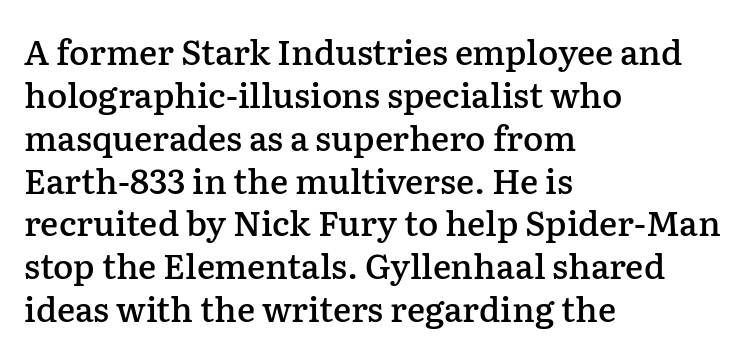
The image shows 34 px semibold serif type, upright; set left-aligned, normal line spacing (1.26x), normal letter spacing, not underlined; low stroke contrast and a medium x-height.
